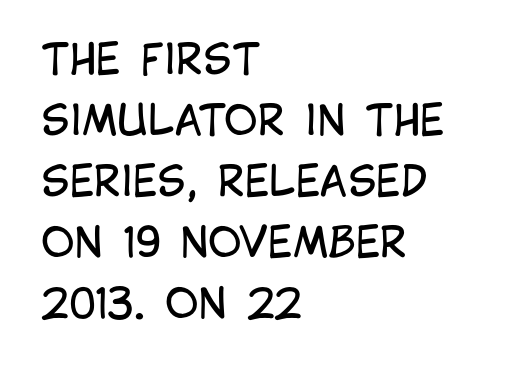
Is this a heavy cut? Hardly; it is regular or lighter. Underlining? Definitely not there. A classic flush-left, rag-right setting is used for this passage. This sample uses plain, unmodified letter spacing. The lettering stays uniformly vertical, giving the passage a roman look.
